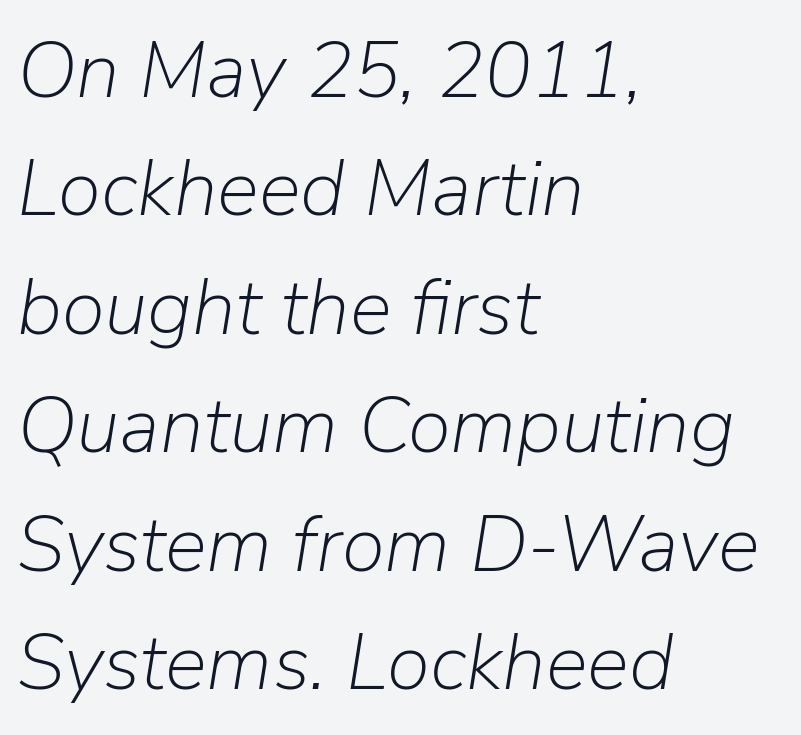
Tracking here is standard; glyphs follow each other at the usual distance. Honestly, the row spacing looks completely unremarkable. The glyphs look as if they've been sheared to an angle. Stems here are at most as thick as an everyday book face.
